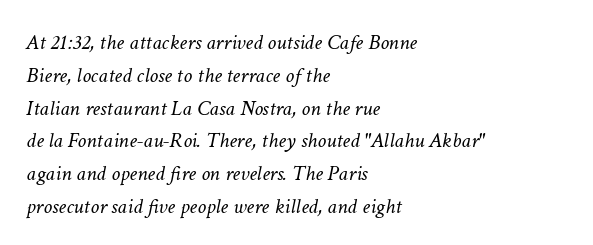
{"italic": "yes", "lean": "right", "slant_degrees": 11, "bold": "no", "underline": "no", "align": "left", "line_spacing": "normal", "line_spacing_ratio": 1.49, "letter_spacing": "normal", "letter_spacing_em": 0.0, "glyph_px": 22}
